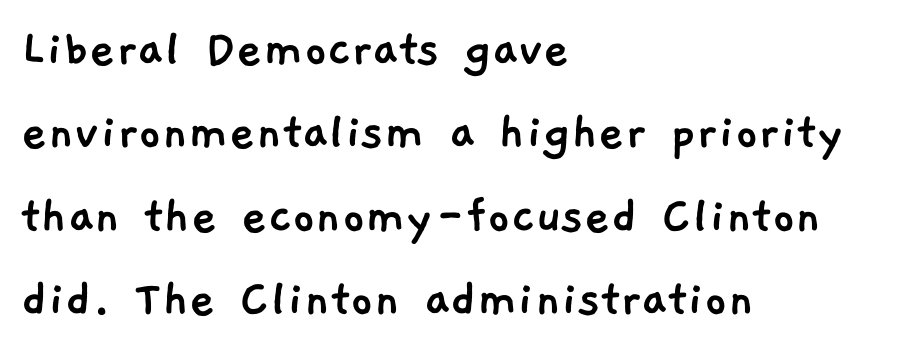
Q: Is the typeface a serif or a sans-serif typeface? A: Sans-serif.
Q: Is the text underlined? A: No.
Q: How is the paragraph aligned? A: Left-aligned.
Q: Is the spacing between letters normal or unusually wide? A: Normal.
Q: Is the spacing between lines tight, normal or loose? A: Normal.
Q: Width (condensed, normal, or wide)? A: Normal.
Q: Stroke contrast? A: Low.
Q: x-height? A: Medium.
Q: Monospaced? A: No.
